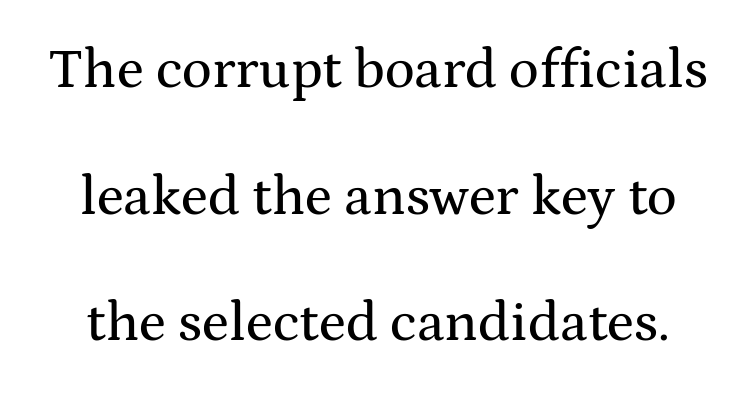
Q: Is the text italic (slanted)? A: No, it is upright.
Q: Is the typeface a serif or a sans-serif typeface? A: Serif.
Q: Is the text underlined? A: No.
Q: Is the spacing between letters normal or unusually wide? A: Normal.
Q: Is the spacing between lines tight, normal or loose? A: Loose.
Q: Width (condensed, normal, or wide)? A: Wide.
Q: Stroke contrast? A: Medium.
Q: x-height? A: Medium.
Q: Monospaced? A: No.
